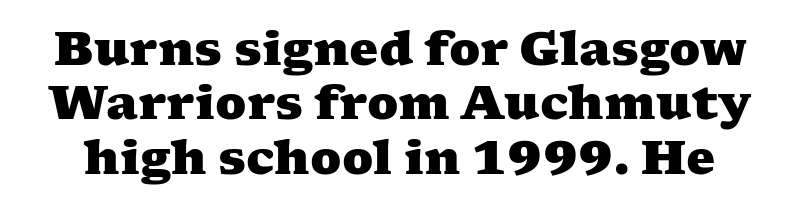
Has an underline been added? It has not. Letter spacing: default. Typographically, this falls in the serif category. Do the characters align in a grid? No, the font is proportional. Compared with an ordinary text face, these strokes are far heavier — a full bold.
